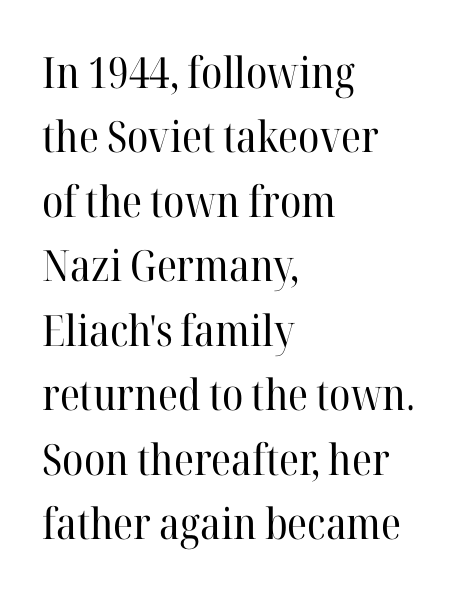
{"serif": "yes", "italic": "no", "bold": "no", "weight": "regular", "width": "normal", "stroke_contrast": "high", "x_height": "medium", "monospaced": "no", "underline": "no", "align": "left", "line_spacing": "normal", "line_spacing_ratio": 1.5, "letter_spacing": "normal", "letter_spacing_em": 0.0, "glyph_px": 43}
